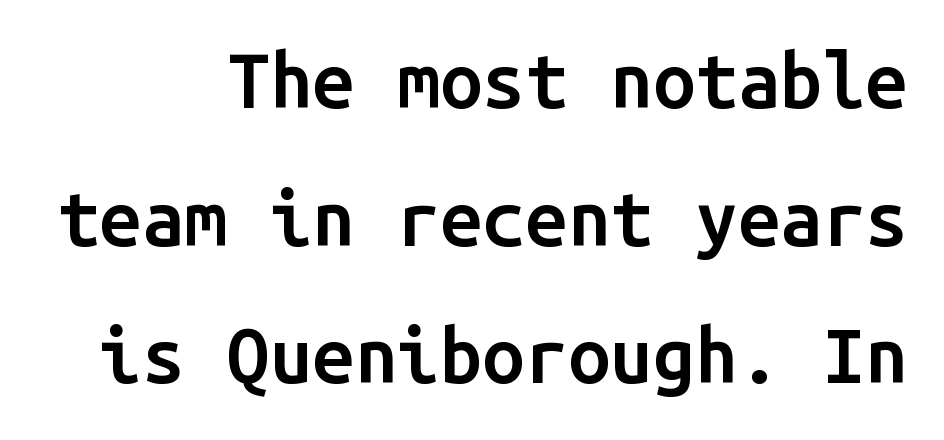
The image shows 76 px semibold sans-serif type, upright, monospaced; set right-aligned, line spacing 1.81x, normal letter spacing, not underlined; low stroke contrast and a medium x-height.
